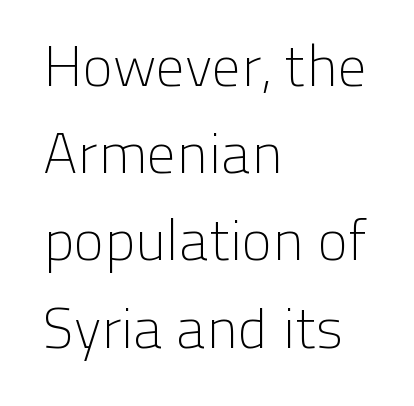
The line-height multiplier appears to be the usual default. Posture: straight, roman, zero tilt. A typesetter would call this proportional, since set widths differ per character. The rendering anchors every line to the left-hand side. Caption: face not bold, strokes unweighted. Underline: absent.
